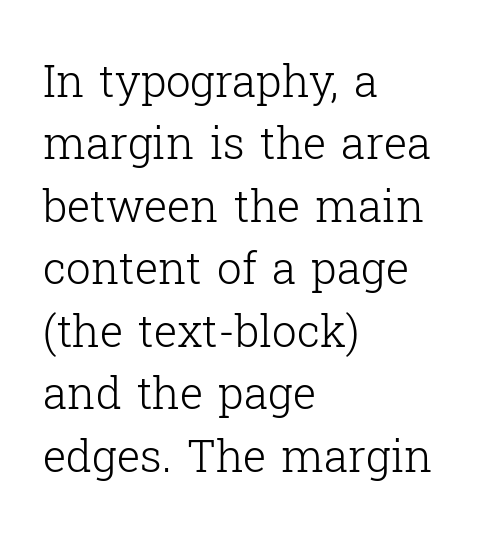
Q: Is the text bold? A: No.
Q: Is the text italic (slanted)? A: No, it is upright.
Q: Is the typeface a serif or a sans-serif typeface? A: Serif.
Q: Is the text underlined? A: No.
Q: How is the paragraph aligned? A: Left-aligned.
Q: Is the spacing between letters normal or unusually wide? A: Normal.
Q: Is the spacing between lines tight, normal or loose? A: Normal.
Q: Width (condensed, normal, or wide)? A: Normal.
Q: Stroke contrast? A: Low.
Q: x-height? A: Medium.
Q: Monospaced? A: No.
